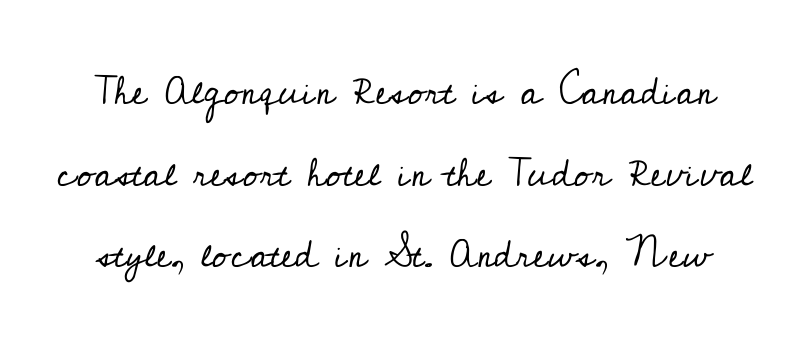
The image shows 39 px regular-weight serif type; set loose line spacing (2.09x), normal letter spacing, not underlined; low stroke contrast and a small x-height.
